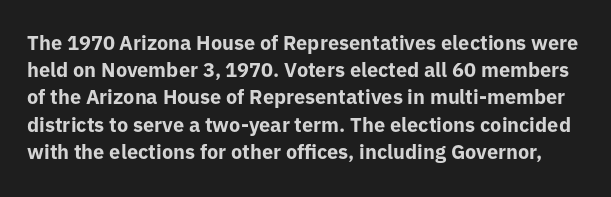
Typographic density is high because the face is bold. The string is rendered with underlining switched off. A normal amount of white space separates one row of letters from the next. The line texture is even and compact thanks to regular tracking. A roman cut, with each character standing at attention.
